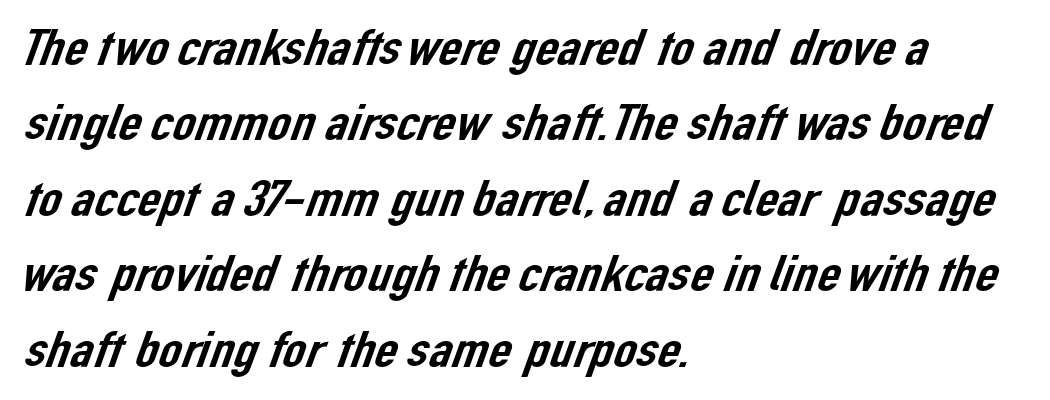
{"serif": "no", "width": "normal", "stroke_contrast": "low", "x_height": "medium", "monospaced": "no", "underline": "no", "align": "left", "line_spacing": "normal", "line_spacing_ratio": 1.48, "letter_spacing": "normal", "letter_spacing_em": 0.0, "glyph_px": 51}
